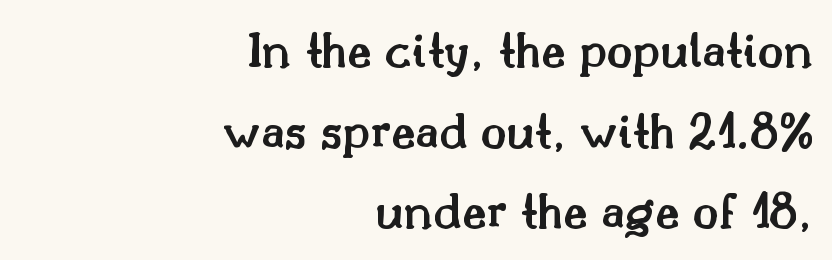
{"serif": "yes", "italic": "no", "bold": "semi", "weight": "semibold", "width": "normal", "stroke_contrast": "medium", "x_height": "small", "monospaced": "no", "underline": "no", "align": "right", "line_spacing": "normal", "line_spacing_ratio": 1.52, "letter_spacing": "normal", "letter_spacing_em": 0.0, "glyph_px": 53}
